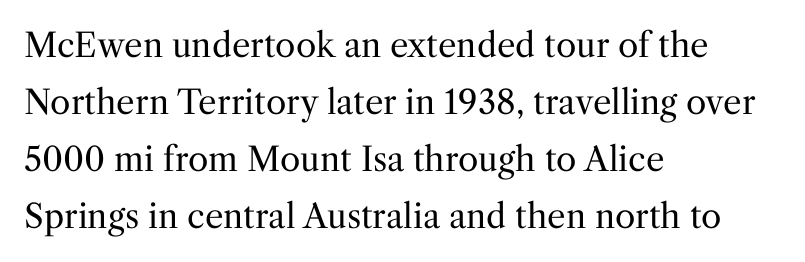
Every character sits straight up, as roman type does. Anything drawn beneath the words? Only blank space. The rendering anchors every line to the left-hand side. No extra ink here — the face is not bold. The gaps between neighbouring characters are ordinary and unremarkable. Each letter keeps its own natural width here, so spacing adapts to shape.
